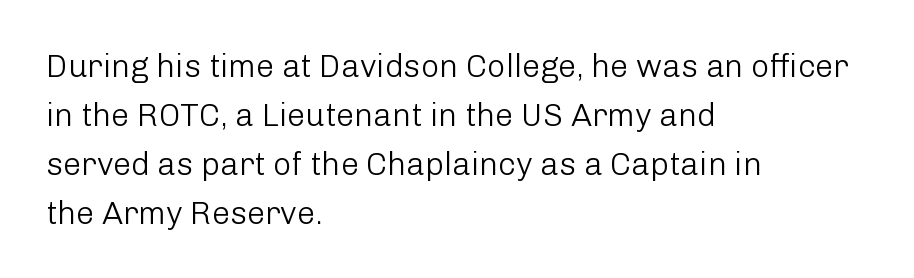
Q: Is the text bold? A: No.
Q: Is the text italic (slanted)? A: No, it is upright.
Q: Is the typeface a serif or a sans-serif typeface? A: Sans-serif.
Q: Is the text underlined? A: No.
Q: How is the paragraph aligned? A: Left-aligned.
Q: Is the spacing between letters normal or unusually wide? A: Normal.
Q: Is the spacing between lines tight, normal or loose? A: Normal.
Q: Width (condensed, normal, or wide)? A: Normal.
Q: Stroke contrast? A: Low.
Q: x-height? A: Medium.
Q: Monospaced? A: No.
